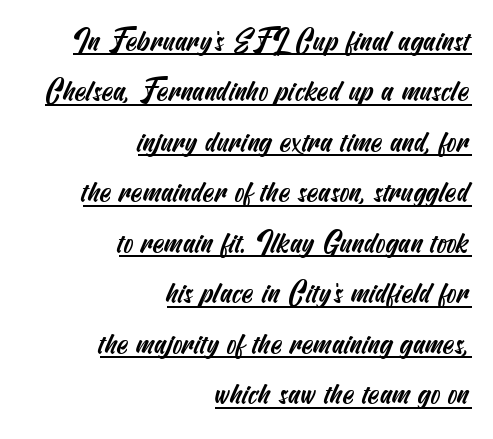
The image shows 29 px condensed sans-serif type; set right-aligned, line spacing 1.74x, normal letter spacing, underlined; medium stroke contrast and a small x-height.
